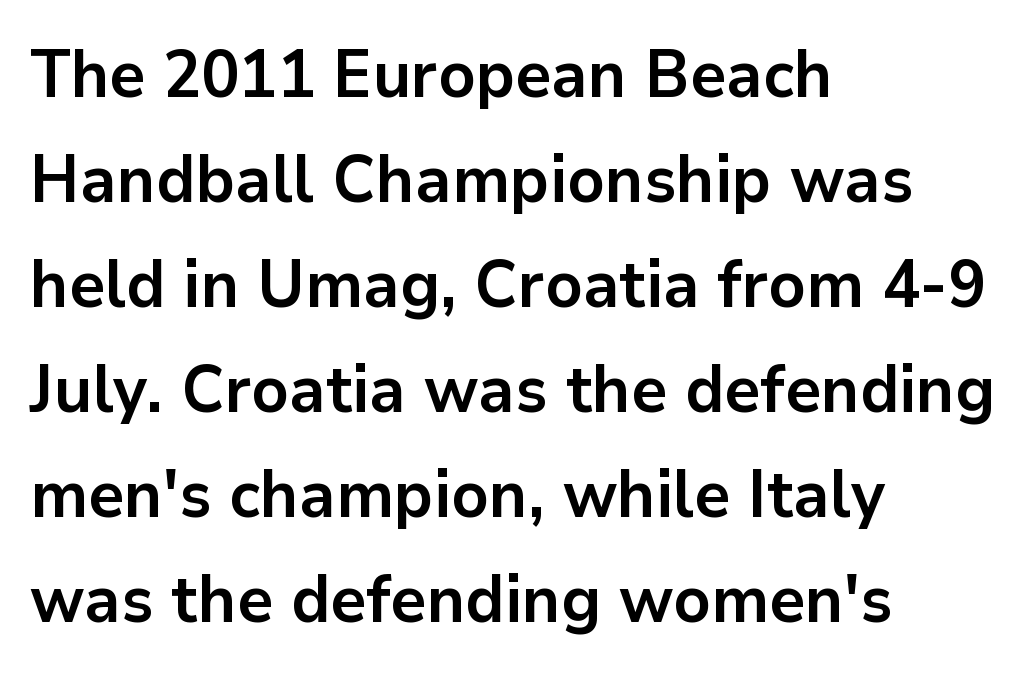
The image shows 66 px bold sans-serif type, upright; set left-aligned, normal line spacing (1.59x), normal letter spacing, not underlined; low stroke contrast and a medium x-height.
